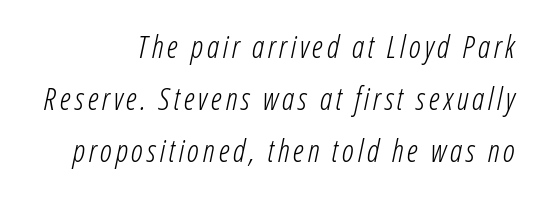
Q: Is the text bold? A: No.
Q: Is the text italic (slanted)? A: Yes, it leans right by about 12 degrees.
Q: Is the text underlined? A: No.
Q: How is the paragraph aligned? A: Right-aligned.
Q: Is the spacing between lines tight, normal or loose? A: Normal.
Q: Width (condensed, normal, or wide)? A: Condensed.
Q: Stroke contrast? A: Low.
Q: x-height? A: Medium.
Q: Monospaced? A: No.
